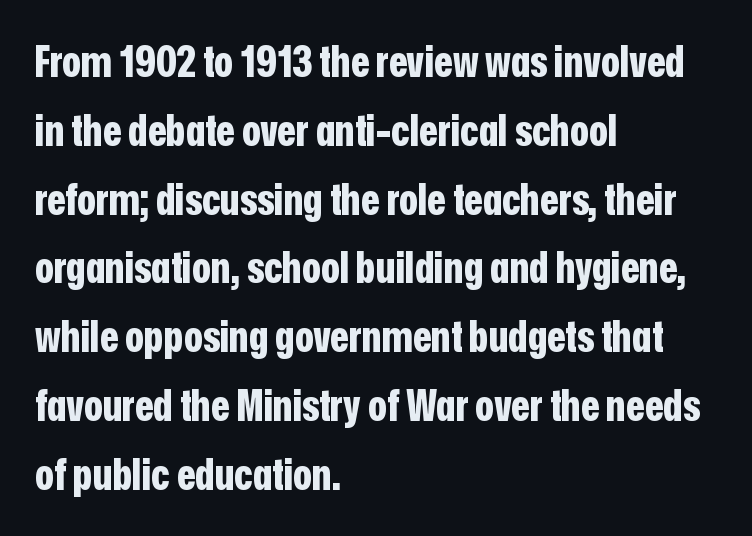
{"serif": "no", "italic": "no", "bold": "yes", "weight": "bold", "width": "condensed", "stroke_contrast": "low", "x_height": "medium", "monospaced": "no", "underline": "no", "align": "left", "line_spacing": "normal", "line_spacing_ratio": 1.6, "letter_spacing": "normal", "letter_spacing_em": 0.0, "glyph_px": 43}
